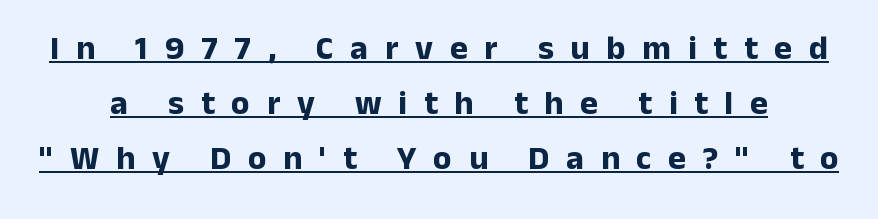
Whoever set this chose a conventional vertical rhythm. The lettering stays uniformly vertical, giving the passage a roman look. You'd pick this weight for a headline — it's a proper bold. You could only call the tracking loose — the letters float apart. What decoration does the sample have? An underline.
